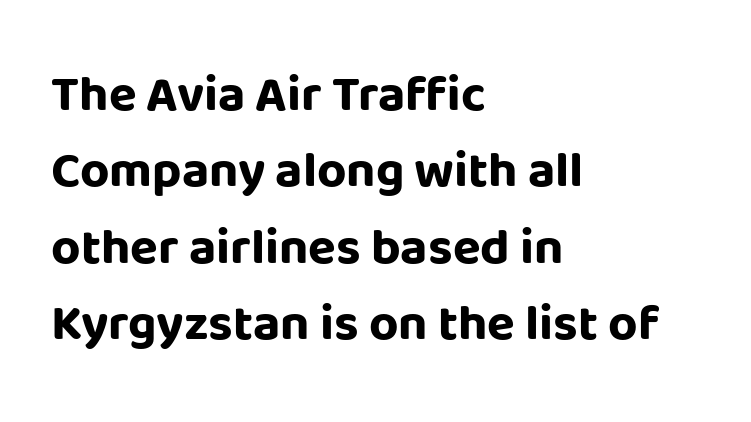
Q: Is the text bold? A: Yes.
Q: Is the text italic (slanted)? A: No, it is upright.
Q: Is the typeface a serif or a sans-serif typeface? A: Sans-serif.
Q: Is the text underlined? A: No.
Q: How is the paragraph aligned? A: Left-aligned.
Q: Is the spacing between letters normal or unusually wide? A: Normal.
Q: Is the spacing between lines tight, normal or loose? A: Normal.
Q: Width (condensed, normal, or wide)? A: Normal.
Q: Stroke contrast? A: Low.
Q: x-height? A: Large.
Q: Monospaced? A: No.
